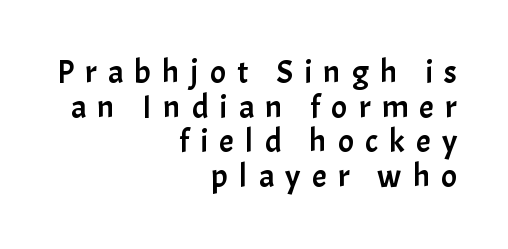
The image shows 33 px sans-serif type, upright; set right-aligned, tight line spacing (1.05x), unusually wide letter spacing (+0.34 em), not underlined; low stroke contrast and a medium x-height.
